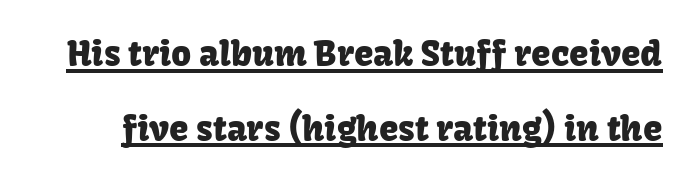
{"serif": "no", "italic": "no", "width": "normal", "stroke_contrast": "low", "x_height": "medium", "monospaced": "no", "underline": "yes", "line_spacing": "loose", "line_spacing_ratio": 2.13, "letter_spacing": "normal", "letter_spacing_em": 0.0, "glyph_px": 35}
